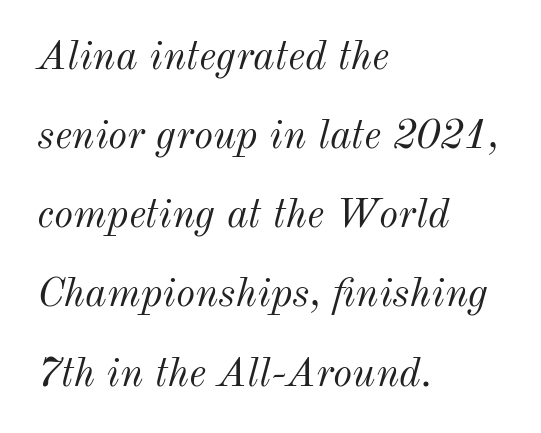
Q: Is the text bold? A: No.
Q: Is the text italic (slanted)? A: Yes, it leans right by about 12 degrees.
Q: Is the text underlined? A: No.
Q: How is the paragraph aligned? A: Left-aligned.
Q: Is the spacing between letters normal or unusually wide? A: Normal.
Q: Is the spacing between lines tight, normal or loose? A: Loose.
Q: Width (condensed, normal, or wide)? A: Normal.
Q: Stroke contrast? A: Medium.
Q: x-height? A: Small.
Q: Monospaced? A: No.
